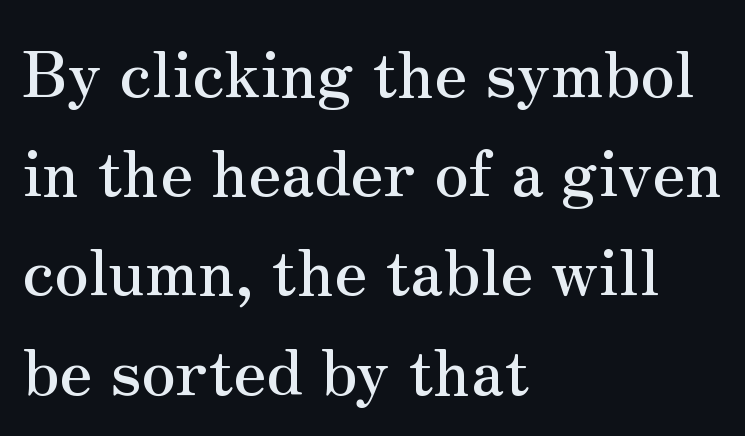
The image shows 64 px serif type, upright; set left-aligned, normal line spacing (1.55x), normal letter spacing, not underlined; medium stroke contrast and a small x-height.
